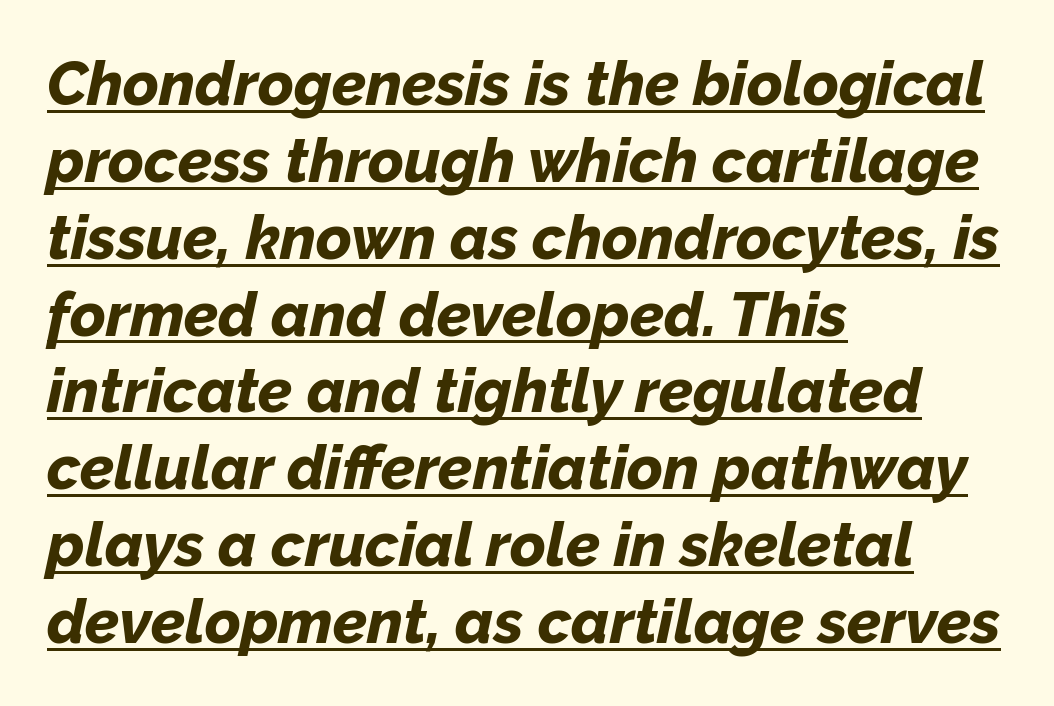
The image shows 61 px bold type, italic (leaning right); set left-aligned, normal line spacing (1.26x), normal letter spacing, underlined; low stroke contrast and a medium x-height.
